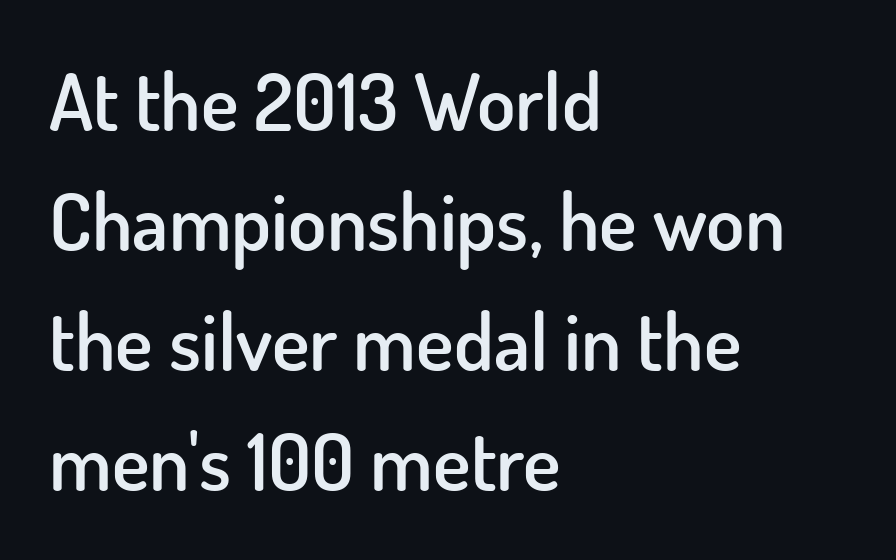
Q: Is the text bold? A: Semi-bold.
Q: Is the text italic (slanted)? A: No, it is upright.
Q: Is the typeface a serif or a sans-serif typeface? A: Sans-serif.
Q: Is the text underlined? A: No.
Q: How is the paragraph aligned? A: Left-aligned.
Q: Is the spacing between letters normal or unusually wide? A: Normal.
Q: Is the spacing between lines tight, normal or loose? A: Normal.
Q: Width (condensed, normal, or wide)? A: Normal.
Q: Stroke contrast? A: Low.
Q: x-height? A: Small.
Q: Monospaced? A: No.
